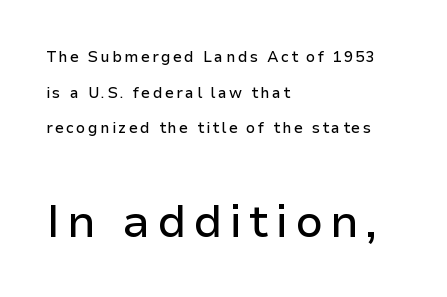
The image shows 45 px sans-serif type, upright; set left-aligned, loose line spacing (2.37x), not underlined; the second (bottom) block is 3.0x larger; low stroke contrast and a medium x-height.
